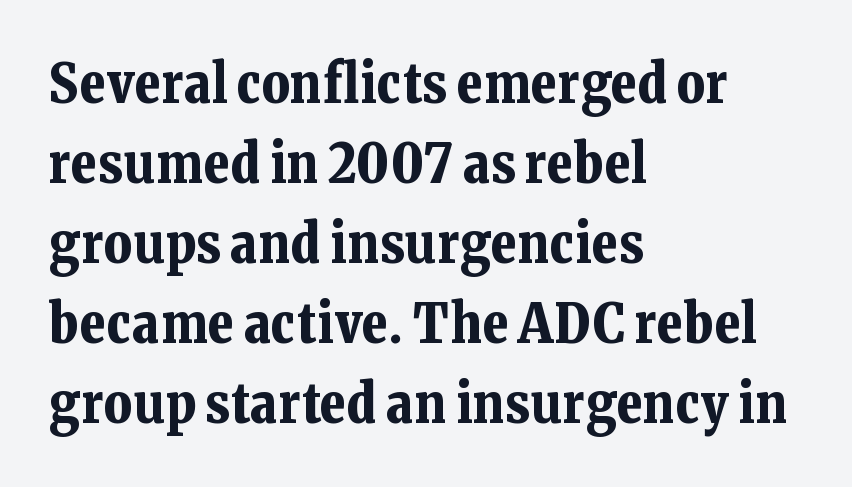
The image shows 54 px bold serif type, upright; set left-aligned, normal line spacing (1.48x), normal letter spacing, not underlined; low stroke contrast and a medium x-height.
